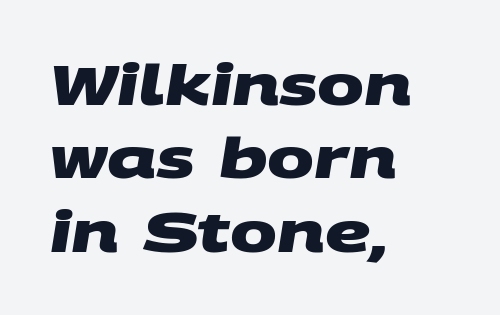
Regarding serifs, this sample does without them. Has an underline been added? It has not. How are the letters spaced? Ordinarily, with no added tracking. Every letter is thick-stroked: bold, no question.
